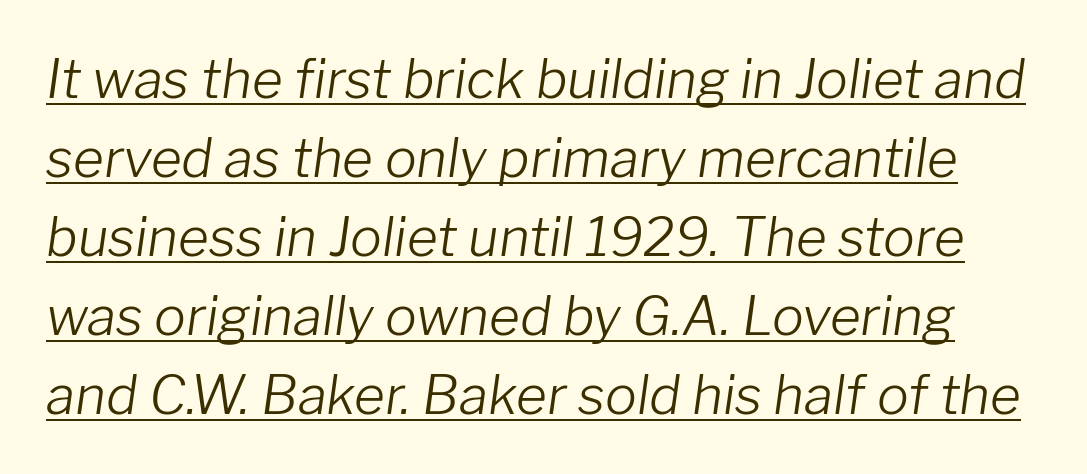
The designer left line spacing at the default. This is oblique type, the kind used for emphasis or titles. This rendering features underlined lettering. Nothing unusual about the tracking: characters are spaced as the font intends. A typesetter would call this proportional, since set widths differ per character. Weight: in the light-to-regular range.
